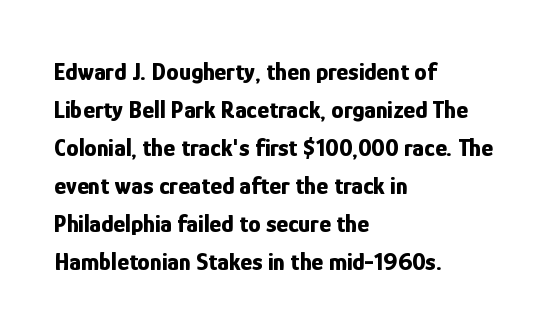
{"italic": "no", "bold": "yes", "underline": "no", "align": "left", "line_spacing": "normal", "line_spacing_ratio": 1.52, "letter_spacing": "normal", "letter_spacing_em": 0.0, "glyph_px": 25}
